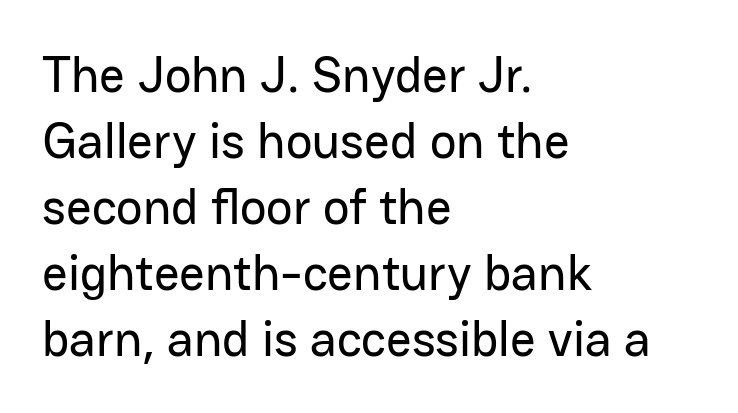
The image shows 50 px sans-serif type, upright; set left-aligned, normal line spacing (1.32x), normal letter spacing, not underlined; low stroke contrast and a medium x-height.
